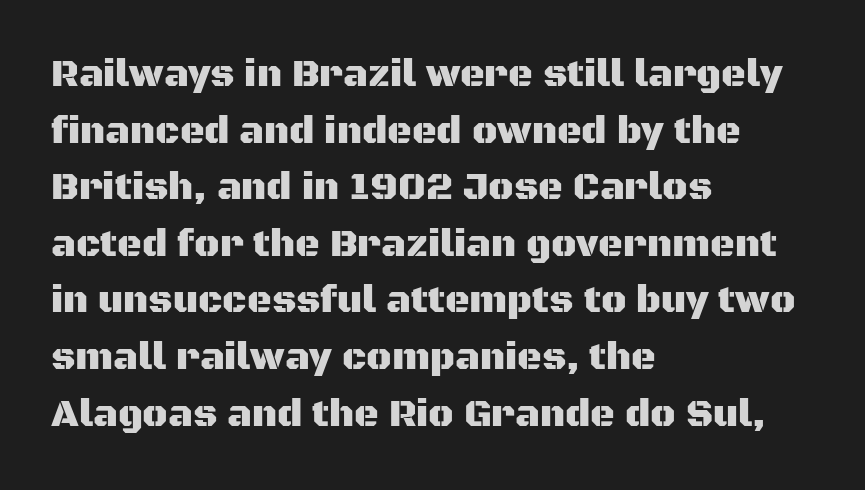
A typesetter would mark this as roman, not italic. Observe the absence of serifs on each vertical stroke in this sample. The rows are spaced the way most documents space them. Anything drawn beneath the words? Only blank space.
